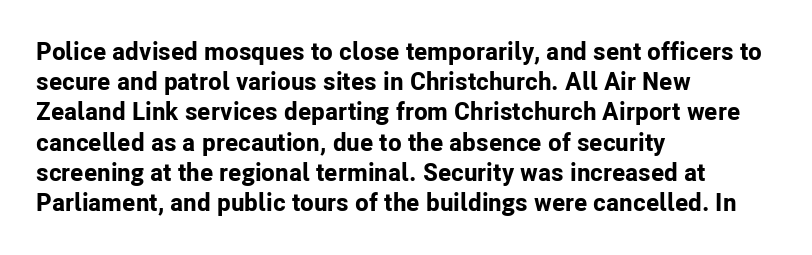
Q: Is the text bold? A: Yes.
Q: Is the text italic (slanted)? A: No, it is upright.
Q: Is the text underlined? A: No.
Q: How is the paragraph aligned? A: Left-aligned.
Q: Is the spacing between letters normal or unusually wide? A: Normal.
